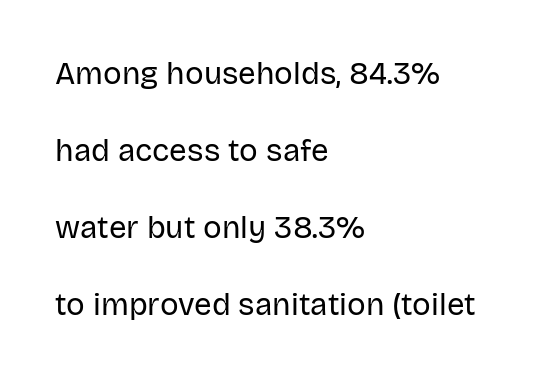
The characters display no serif detailing; their extremities are plain. Underline: absent. Note the varied advance widths — an 'i' is clearly narrower than an 'm'. A student would call this left alignment; a typographer would say flush left, rag right. Posture: upright roman. Successive baselines arrive slowly, with a big drop between each.
